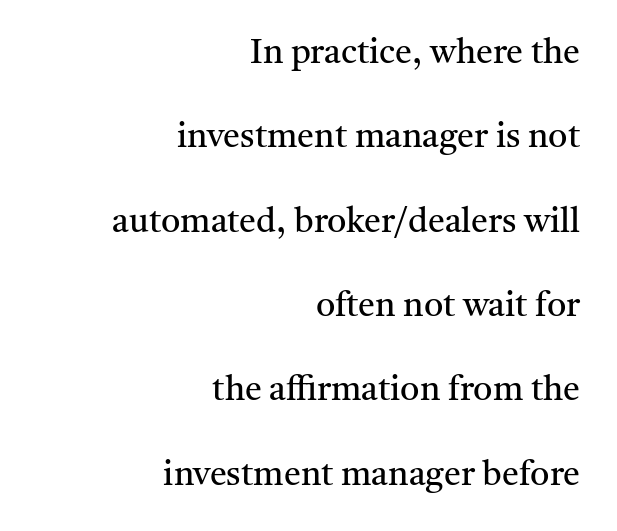
{"serif": "yes", "italic": "no", "bold": "no", "weight": "regular", "width": "normal", "stroke_contrast": "medium", "x_height": "medium", "monospaced": "no", "underline": "no", "align": "right", "line_spacing": "loose", "line_spacing_ratio": 2.48, "letter_spacing": "normal", "letter_spacing_em": 0.0, "glyph_px": 34}
